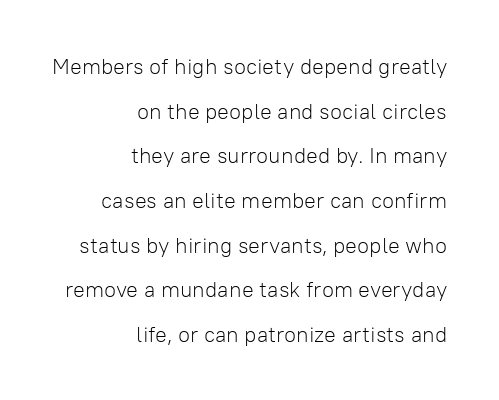
The image shows 22 px text type, upright; set right-aligned, loose line spacing (2.03x), normal letter spacing, not underlined.
